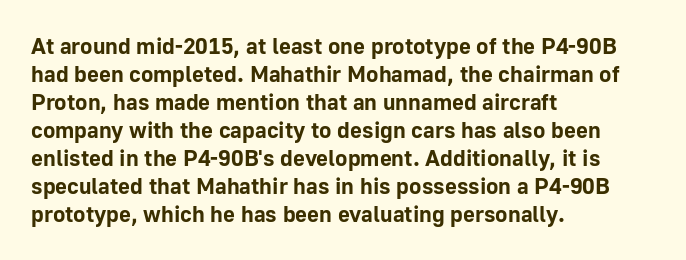
The image shows 23 px bold type, upright; set left-aligned, line spacing 1.22x, normal letter spacing, not underlined.
